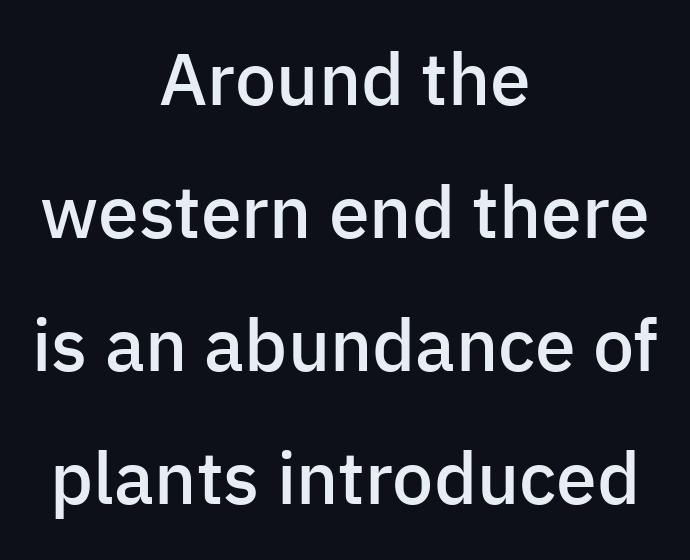
The image shows 73 px semibold sans-serif type, upright; set centered, line spacing 1.82x, normal letter spacing, not underlined; low stroke contrast and a medium x-height.
